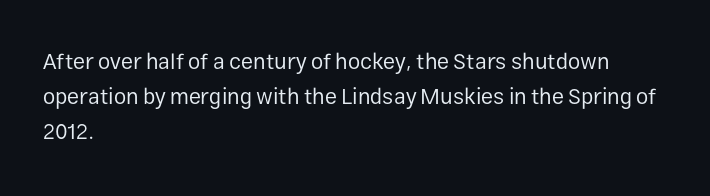
{"italic": "no", "bold": "no", "underline": "no", "align": "left", "line_spacing": "normal", "line_spacing_ratio": 1.6, "letter_spacing": "normal", "letter_spacing_em": 0.0, "glyph_px": 22}
